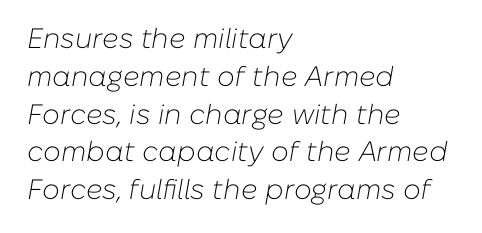
The image shows 28 px light type, italic (leaning right); set left-aligned, normal line spacing (1.35x), normal letter spacing, not underlined; low stroke contrast and a medium x-height.
